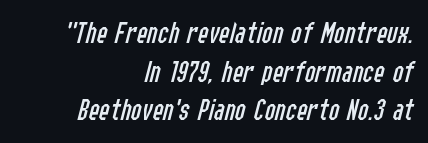
Just letters on the line, the space beneath them empty. The weight tops out at a normal text grade. The horizontal fit of the characters is conventional and even. Posture: slanted. The typesetter chose a ragged-left arrangement here. Is this a fixed-width face? No — the glyphs have proportional, varying widths.
